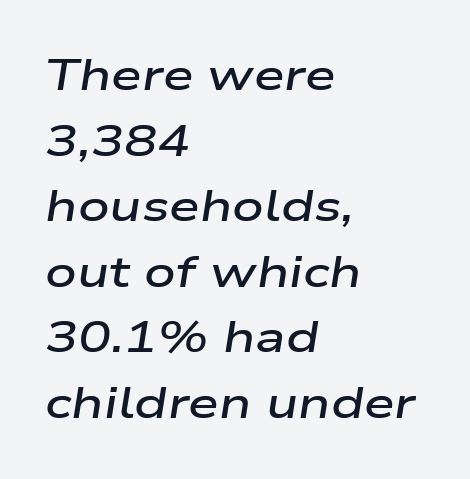
Q: Is the text bold? A: Semi-bold.
Q: Is the text italic (slanted)? A: Yes, it leans right by about 9 degrees.
Q: Is the text underlined? A: No.
Q: How is the paragraph aligned? A: Left-aligned.
Q: Is the spacing between letters normal or unusually wide? A: Normal.
Q: Is the spacing between lines tight, normal or loose? A: Normal.
Q: Width (condensed, normal, or wide)? A: Wide.
Q: Stroke contrast? A: Low.
Q: x-height? A: Medium.
Q: Monospaced? A: No.
